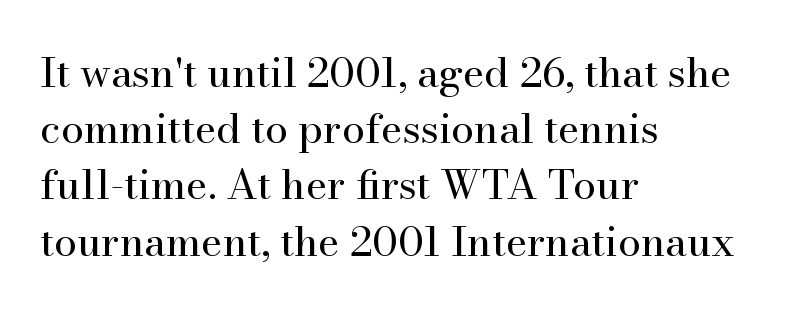
The letters advance in unequal steps, a hallmark of proportional type. Weight class: somewhere from thin through regular. Vertically, the passage feels balanced, rows spaced as you'd expect. Serif or sans? Serif — the stroke terminals have little feet. The area under the type is left untouched.
